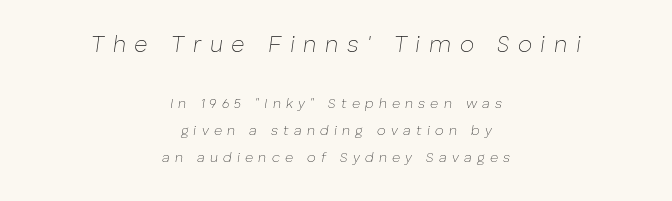
The image shows 23 px text type, italic (leaning right); set centered, loose line spacing (1.94x), unusually wide letter spacing (+0.37 em), not underlined; the first (top) block is 1.64x larger.
